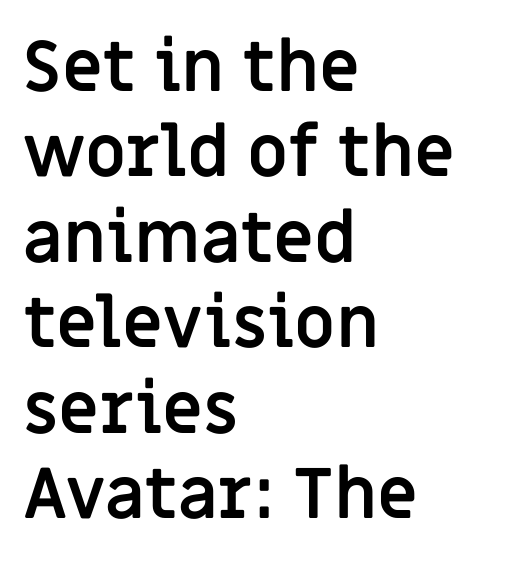
{"serif": "no", "italic": "no", "bold": "yes", "weight": "semibold", "width": "normal", "stroke_contrast": "low", "x_height": "large", "monospaced": "no", "underline": "no", "align": "left", "line_spacing_ratio": 1.22, "letter_spacing": "normal", "letter_spacing_em": 0.0, "glyph_px": 70}
